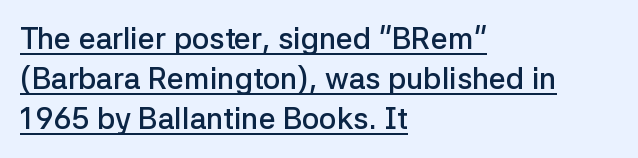
Q: Is the text bold? A: Semi-bold.
Q: Is the text italic (slanted)? A: No, it is upright.
Q: Is the typeface a serif or a sans-serif typeface? A: Sans-serif.
Q: Is the text underlined? A: Yes.
Q: How is the paragraph aligned? A: Left-aligned.
Q: Is the spacing between letters normal or unusually wide? A: Normal.
Q: Is the spacing between lines tight, normal or loose? A: Normal.
Q: Width (condensed, normal, or wide)? A: Normal.
Q: Stroke contrast? A: Low.
Q: x-height? A: Medium.
Q: Monospaced? A: No.
